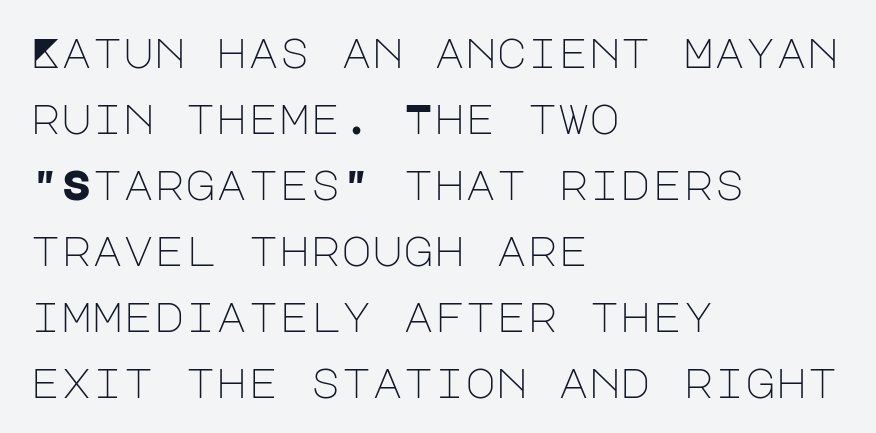
The image shows 42 px light sans-serif type, upright; set left-aligned, normal line spacing (1.57x), normal letter spacing, not underlined; low stroke contrast and a large x-height.
